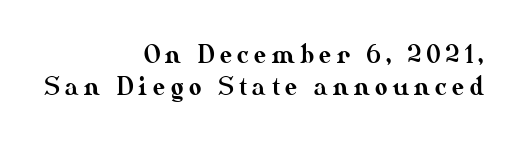
The type sits square on the baseline with zero lean. This rendering features lettering with no underline. Vertical spacing — default. Compared with typical body copy, the letter spacing here is much looser.
